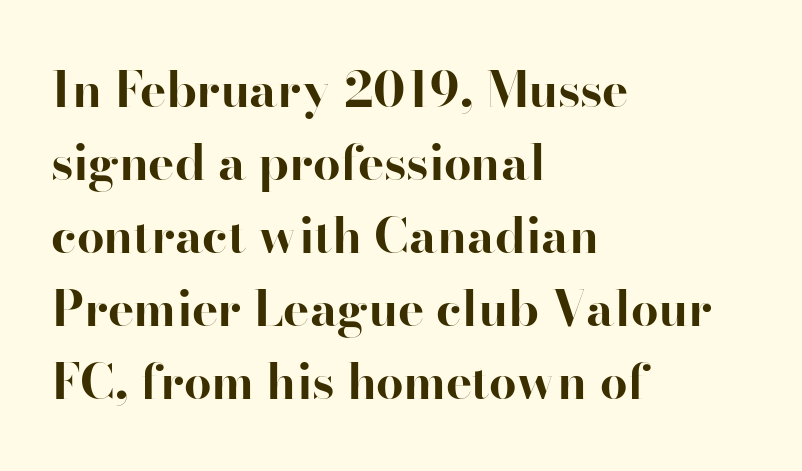
{"serif": "yes", "italic": "no", "bold": "yes", "weight": "bold", "width": "normal", "stroke_contrast": "high", "x_height": "small", "monospaced": "no", "underline": "no", "align": "left", "line_spacing": "normal", "line_spacing_ratio": 1.49, "letter_spacing": "normal", "letter_spacing_em": 0.0, "glyph_px": 49}
